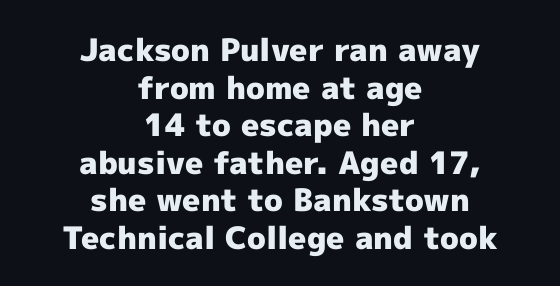
The specimen reads as upright at a glance. The sample has been set heavy, in full bold. The baseline area is clear. Inter-character spacing is left at the font's built-in metrics.
